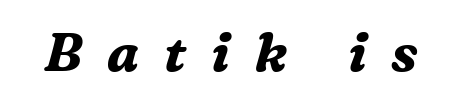
Q: Is the text bold? A: Yes.
Q: Is the text italic (slanted)? A: Yes, it leans right by about 16 degrees.
Q: Is the typeface a serif or a sans-serif typeface? A: Serif.
Q: Is the text underlined? A: No.
Q: Is the spacing between letters normal or unusually wide? A: Unusually wide.
Q: Width (condensed, normal, or wide)? A: Normal.
Q: Stroke contrast? A: Medium.
Q: x-height? A: Medium.
Q: Monospaced? A: No.
